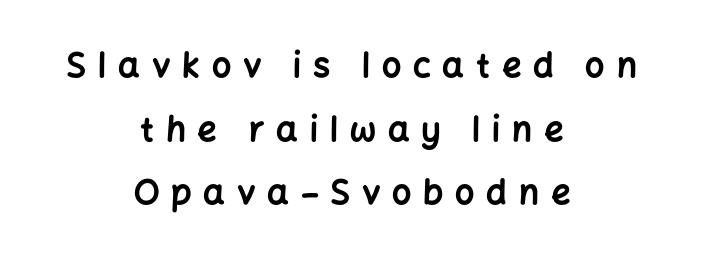
The passage shown is not underscored anywhere. A typesetter would call this proportional, since set widths differ per character. If you drew a line through each stem, it would be perfectly vertical. You can tell from the bare stems that sans-serif type was used. Glyph-to-glyph distance is far greater than everyday printed text. Reading down the block, each line starts at a different indent, mirrored at its end.
